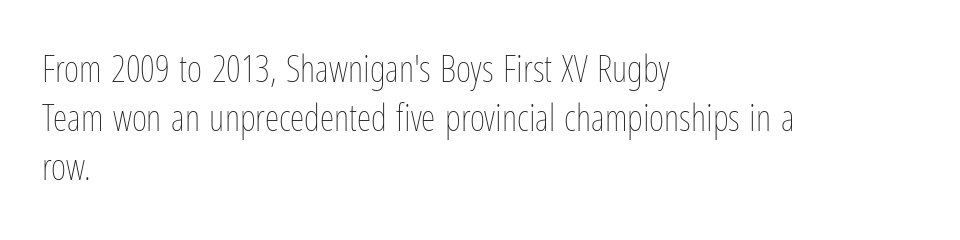
{"italic": "no", "bold": "no", "weight": "thin", "width": "condensed", "stroke_contrast": "low", "x_height": "medium", "monospaced": "no", "underline": "no", "align": "left", "line_spacing": "normal", "line_spacing_ratio": 1.33, "letter_spacing": "normal", "letter_spacing_em": 0.0, "glyph_px": 37}
